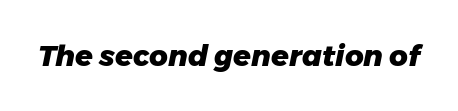
Q: Is the text bold? A: Yes.
Q: Is the text italic (slanted)? A: Yes, it leans right by about 11 degrees.
Q: Is the text underlined? A: No.
Q: Is the spacing between letters normal or unusually wide? A: Normal.
Q: Width (condensed, normal, or wide)? A: Normal.
Q: Stroke contrast? A: Low.
Q: x-height? A: Medium.
Q: Monospaced? A: No.
